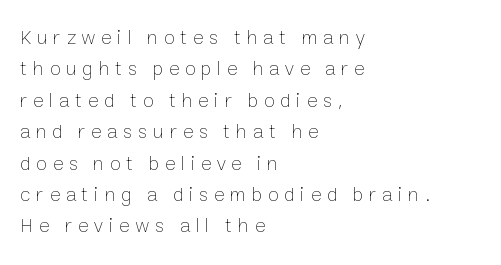
Q: Is the text bold? A: No.
Q: Is the text italic (slanted)? A: No, it is upright.
Q: Is the text underlined? A: No.
Q: How is the paragraph aligned? A: Left-aligned.
Q: Is the spacing between letters normal or unusually wide? A: Unusually wide.
Q: Is the spacing between lines tight, normal or loose? A: Normal.
